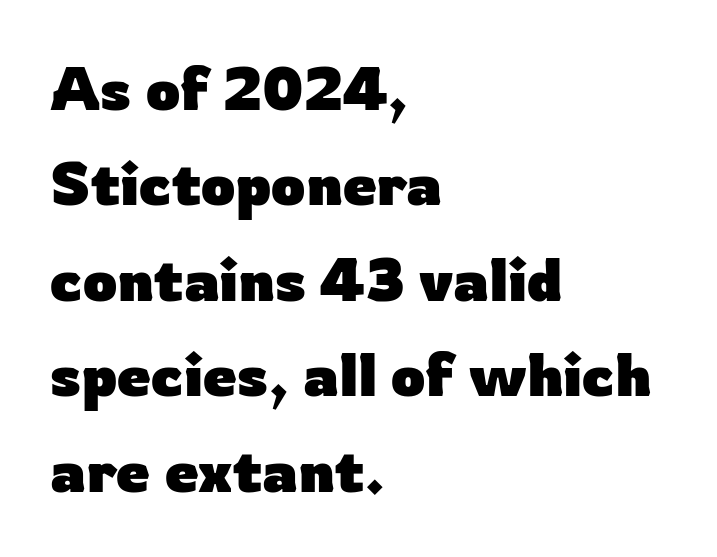
{"serif": "no", "italic": "no", "bold": "yes", "weight": "heavy", "width": "normal", "stroke_contrast": "low", "x_height": "medium", "monospaced": "no", "underline": "no", "align": "left", "line_spacing": "normal", "line_spacing_ratio": 1.59, "letter_spacing": "normal", "letter_spacing_em": 0.0, "glyph_px": 60}
